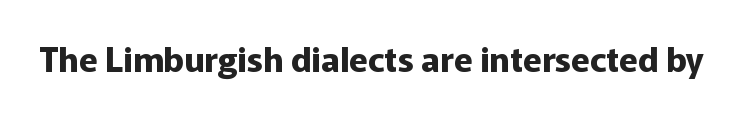
The image shows 34 px bold sans-serif type, upright; set normal letter spacing, not underlined; low stroke contrast and a medium x-height.
